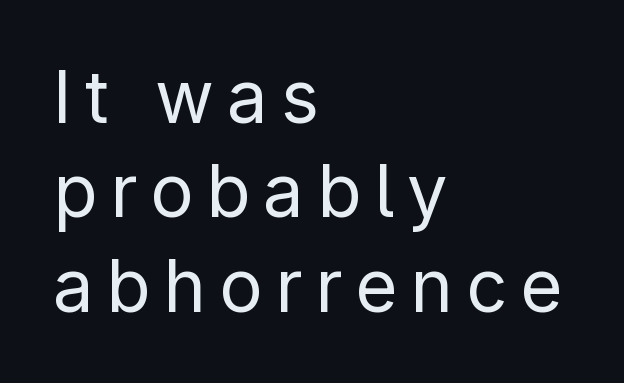
{"serif": "no", "italic": "no", "bold": "no", "weight": "regular", "width": "normal", "stroke_contrast": "low", "x_height": "medium", "monospaced": "no", "underline": "no", "align": "left", "line_spacing": "normal", "line_spacing_ratio": 1.31, "glyph_px": 72}
